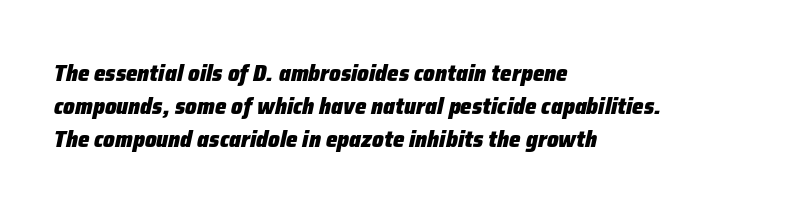
The image shows 23 px bold type, italic (leaning right); set left-aligned, normal line spacing (1.44x), normal letter spacing, not underlined.
